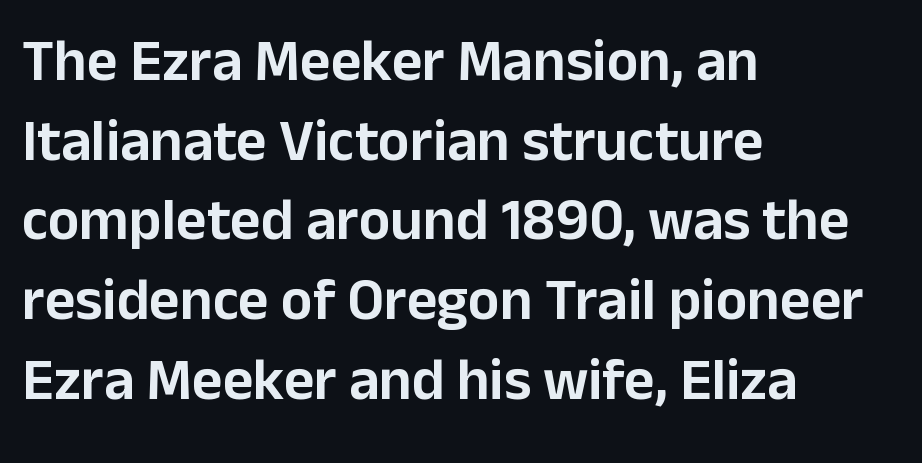
Q: Is the text italic (slanted)? A: No, it is upright.
Q: Is the typeface a serif or a sans-serif typeface? A: Sans-serif.
Q: Is the text underlined? A: No.
Q: How is the paragraph aligned? A: Left-aligned.
Q: Is the spacing between letters normal or unusually wide? A: Normal.
Q: Is the spacing between lines tight, normal or loose? A: Normal.
Q: Width (condensed, normal, or wide)? A: Normal.
Q: Stroke contrast? A: Low.
Q: x-height? A: Medium.
Q: Monospaced? A: No.
